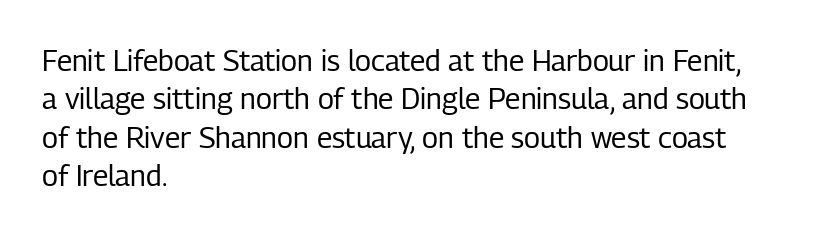
Characters follow at the spacing the type designer built in. Looks like regular typesetting: each glyph gets only the width it needs. Line spacing here is normal. Reading down the block, your eye returns to a fixed left position each line. Quick note: not italic, upright.
